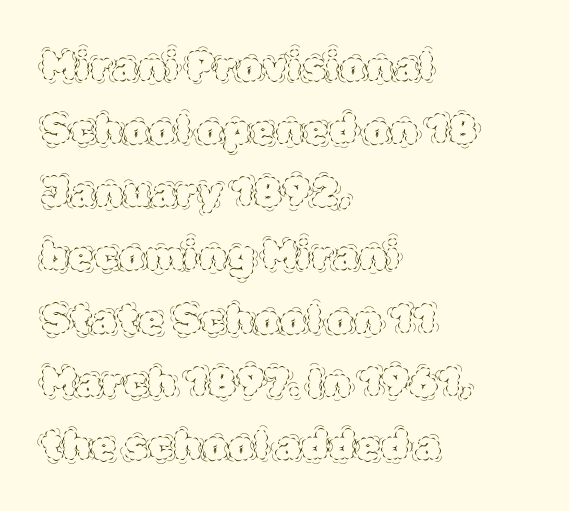
Q: Is the text bold? A: No.
Q: Is the text italic (slanted)? A: No, it is upright.
Q: Is the text underlined? A: No.
Q: How is the paragraph aligned? A: Left-aligned.
Q: Is the spacing between letters normal or unusually wide? A: Normal.
Q: Is the spacing between lines tight, normal or loose? A: Normal.
Q: Width (condensed, normal, or wide)? A: Normal.
Q: x-height? A: Large.
Q: Monospaced? A: No.
